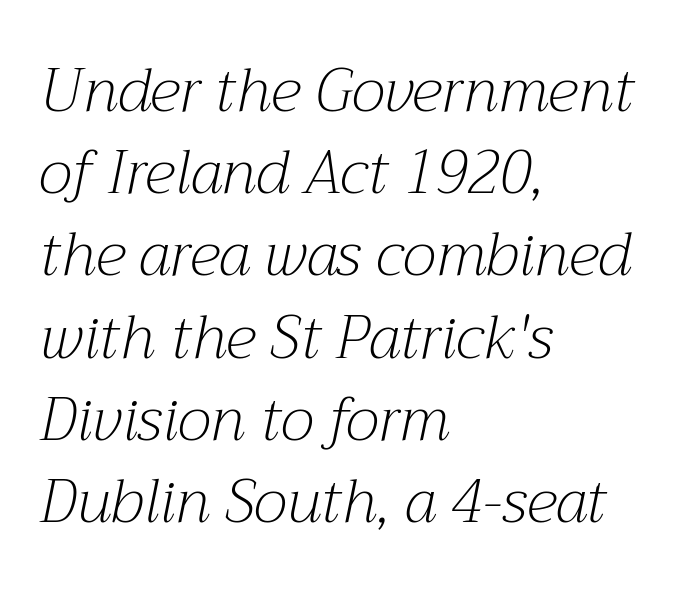
{"serif": "yes", "italic": "yes", "lean": "right", "slant_degrees": 12, "bold": "no", "weight": "light", "width": "normal", "stroke_contrast": "medium", "x_height": "medium", "monospaced": "no", "underline": "no", "align": "left", "line_spacing": "normal", "line_spacing_ratio": 1.37, "letter_spacing": "normal", "letter_spacing_em": 0.0, "glyph_px": 60}
